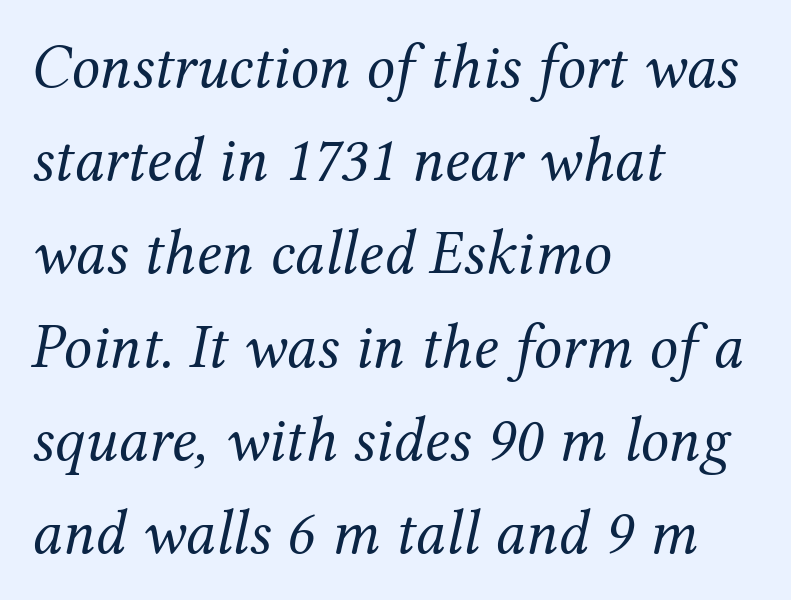
The image shows 63 px regular-weight serif type, italic (leaning right); set left-aligned, normal line spacing (1.48x), normal letter spacing, not underlined; medium stroke contrast and a medium x-height.
